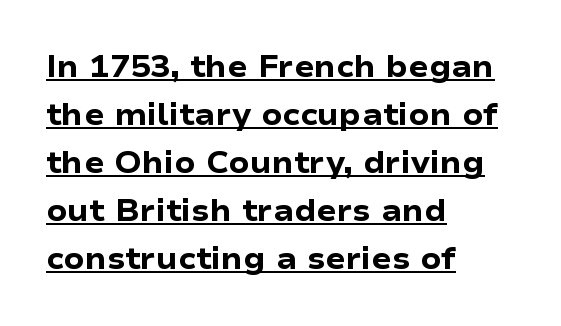
This rendering leaves character spacing at its baseline value. How would I describe the line gaps? Plain and ordinary. You can tell it's not italic because the verticals are truly vertical. Strong, thick strokes mark this as bold type. A continuous stroke trails under the words, as in a hyperlink. Horizontally, the lines are justified to the leading edge only.
